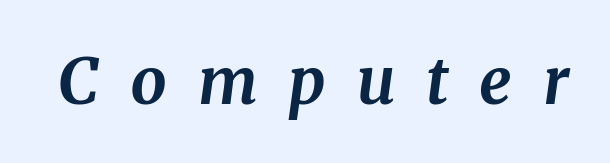
Q: Is the text bold? A: Yes.
Q: Is the text italic (slanted)? A: Yes, it leans right by about 8 degrees.
Q: Is the typeface a serif or a sans-serif typeface? A: Serif.
Q: Is the text underlined? A: No.
Q: Is the spacing between letters normal or unusually wide? A: Unusually wide.
Q: Width (condensed, normal, or wide)? A: Normal.
Q: Stroke contrast? A: Medium.
Q: x-height? A: Medium.
Q: Monospaced? A: No.
